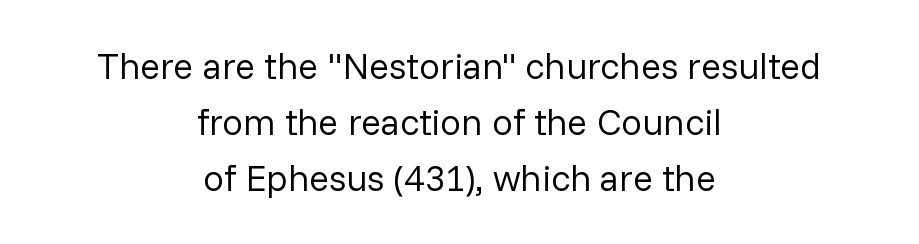
Each word holds together tightly as a unit, with standard inter-letter gaps. The rag falls on both sides of this text block equally. The glyphs are unaccompanied by any horizontal stroke below them. Does the type have serifs? No, each stem ends abruptly.
